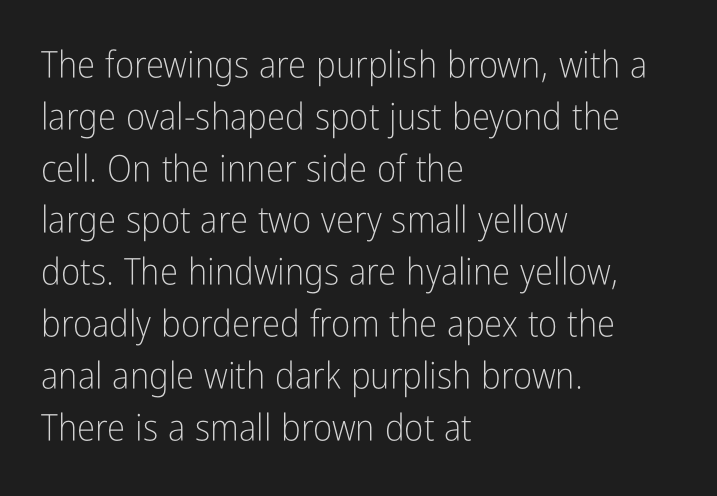
Q: Is the text bold? A: No.
Q: Is the text italic (slanted)? A: No, it is upright.
Q: Is the typeface a serif or a sans-serif typeface? A: Sans-serif.
Q: Is the text underlined? A: No.
Q: How is the paragraph aligned? A: Left-aligned.
Q: Is the spacing between letters normal or unusually wide? A: Normal.
Q: Is the spacing between lines tight, normal or loose? A: Normal.
Q: Width (condensed, normal, or wide)? A: Condensed.
Q: Stroke contrast? A: Low.
Q: x-height? A: Medium.
Q: Monospaced? A: No.
